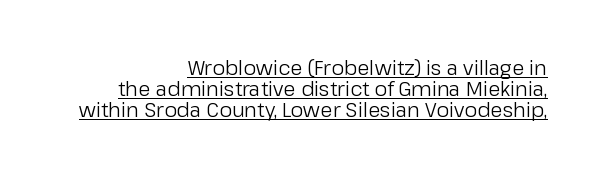
Unlike italic type, these characters show no tilt at all. This sample is right-justified, so line beginnings fall wherever the words allow. Quick note: underline on. One glance says dense: line gaps are narrower than usual. Bold? No — there's no thickening of the strokes. Is the letter spacing exaggerated? No — it looks like the ordinary default.
